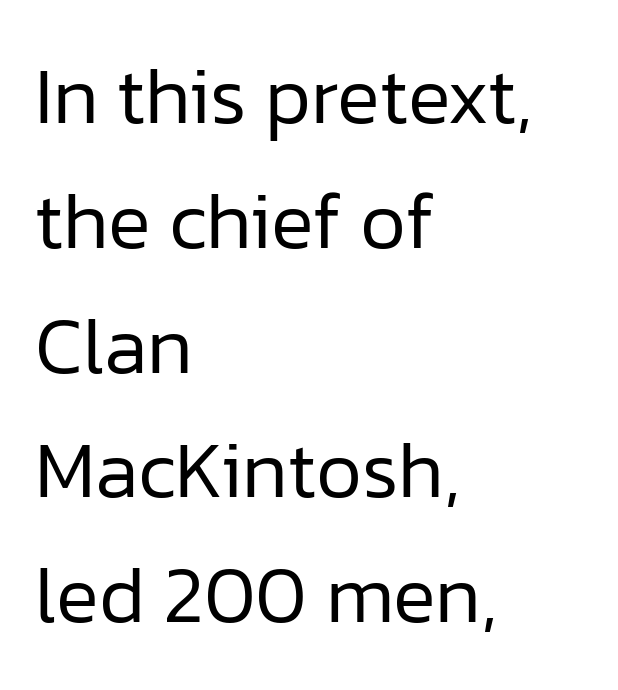
Q: Is the text bold? A: No.
Q: Is the text italic (slanted)? A: No, it is upright.
Q: Is the typeface a serif or a sans-serif typeface? A: Sans-serif.
Q: Is the text underlined? A: No.
Q: How is the paragraph aligned? A: Left-aligned.
Q: Is the spacing between letters normal or unusually wide? A: Normal.
Q: Is the spacing between lines tight, normal or loose? A: Normal.
Q: Width (condensed, normal, or wide)? A: Normal.
Q: Stroke contrast? A: Low.
Q: x-height? A: Medium.
Q: Monospaced? A: No.
